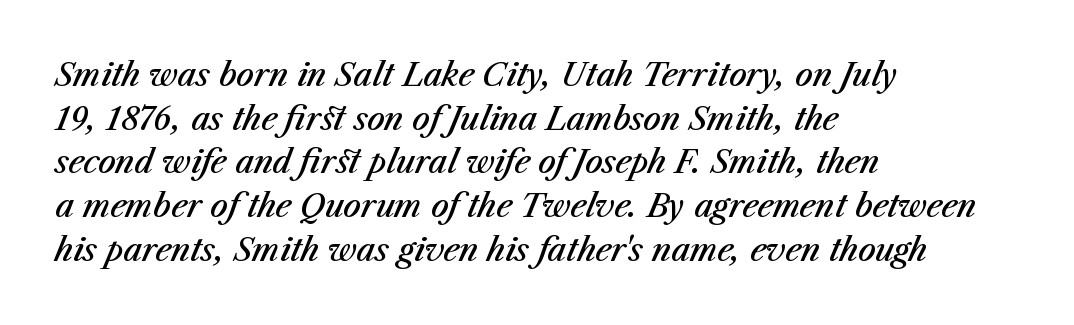
Q: Is the text bold? A: Semi-bold.
Q: Is the text italic (slanted)? A: Yes, it leans right by about 23 degrees.
Q: Is the text underlined? A: No.
Q: How is the paragraph aligned? A: Left-aligned.
Q: Is the spacing between letters normal or unusually wide? A: Normal.
Q: Is the spacing between lines tight, normal or loose? A: Normal.
Q: Width (condensed, normal, or wide)? A: Normal.
Q: Stroke contrast? A: Medium.
Q: x-height? A: Medium.
Q: Monospaced? A: No.
